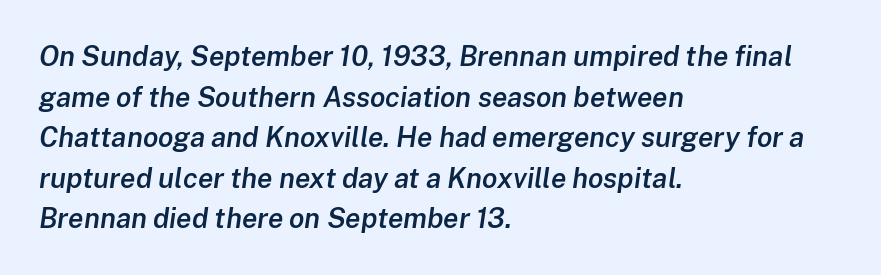
Compared with typical paragraphs, the rows here are spaced about the same. The baseline area is clear. You can tell it's italic because the verticals aren't actually vertical. This sample has the flowing, uneven cadence of proportional lettering.
